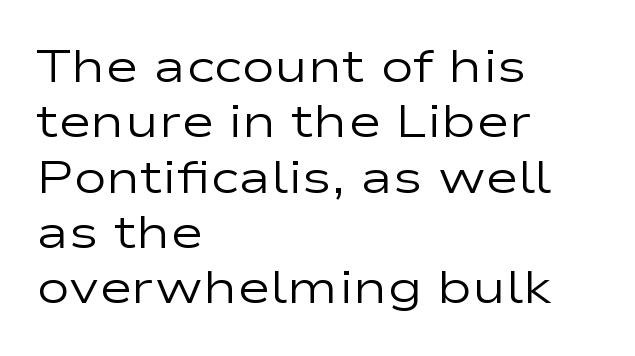
Which margin do the lines hug? The left one — the right edge is uneven. Is the stroke heavy? The answer is a plain regular-or-lighter. How are the letters spaced? Ordinarily, with no added tracking. You could not count columns in this text — the font is proportionally spaced. Is there any slant? The stems are plumb. The baseline area is clear.
